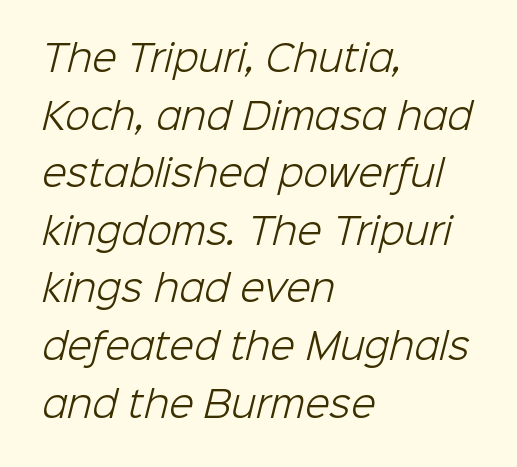
Nothing unusual about the tracking: characters are spaced as the font intends. Proportional: the letters do not fall into vertical columns. Does the type have serifs? No, each stem ends abruptly. The vertical gap from one line to the next is medium. The rag falls on the right side of this text block. The cut favours lightness, reaching ordinary text weight at its darkest.
